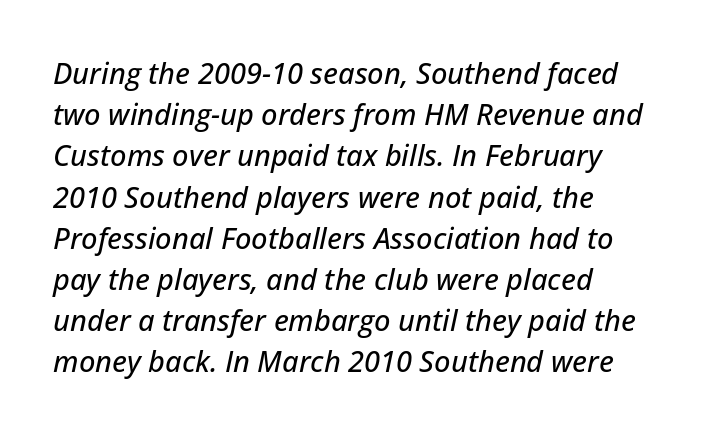
Inter-character spacing is left at the font's built-in metrics. The rendering uses a moderate line-height, typical for paragraphs. The glyphs are unaccompanied by any horizontal stroke below them. Is this a fixed-width face? No — the glyphs have proportional, varying widths.
